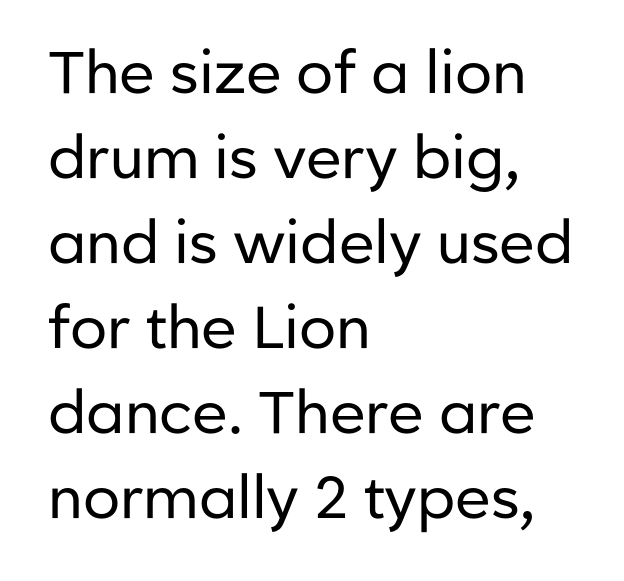
Typeset ragged right — the left edge is the straight one. Tracking here is standard; glyphs follow each other at the usual distance. The glyphs are unaccompanied by any horizontal stroke below them. The strokes carry an ordinary text weight at most. Varying glyph widths throughout — classic text-font behaviour.
